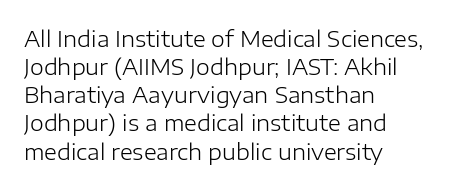
Q: Is the text bold? A: No.
Q: Is the text italic (slanted)? A: No, it is upright.
Q: Is the text underlined? A: No.
Q: How is the paragraph aligned? A: Left-aligned.
Q: Is the spacing between letters normal or unusually wide? A: Normal.
Q: Is the spacing between lines tight, normal or loose? A: Normal.
